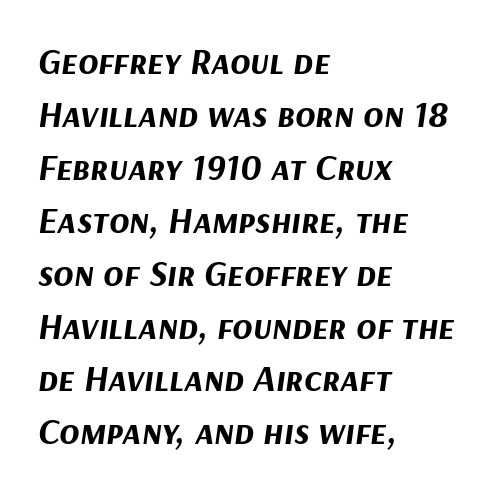
{"italic": "yes", "lean": "right", "slant_degrees": 9, "bold": "yes", "weight": "bold", "width": "normal", "stroke_contrast": "medium", "x_height": "medium", "monospaced": "no", "underline": "no", "align": "left", "line_spacing": "normal", "line_spacing_ratio": 1.43, "letter_spacing": "normal", "letter_spacing_em": 0.0, "glyph_px": 37}
